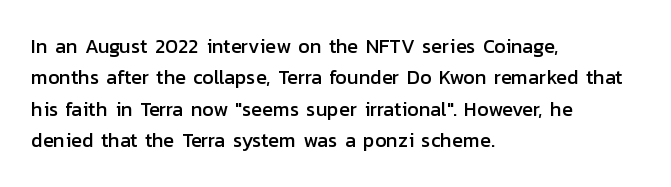
Compared with a centered layout, this one pins lines to the left instead. The space beneath each line is pristine and unruled. The passage shown stacks its lines at a standard gap. Do the letters lean? They stand straight. Spacing between characters is what you'd get straight out of the box.
